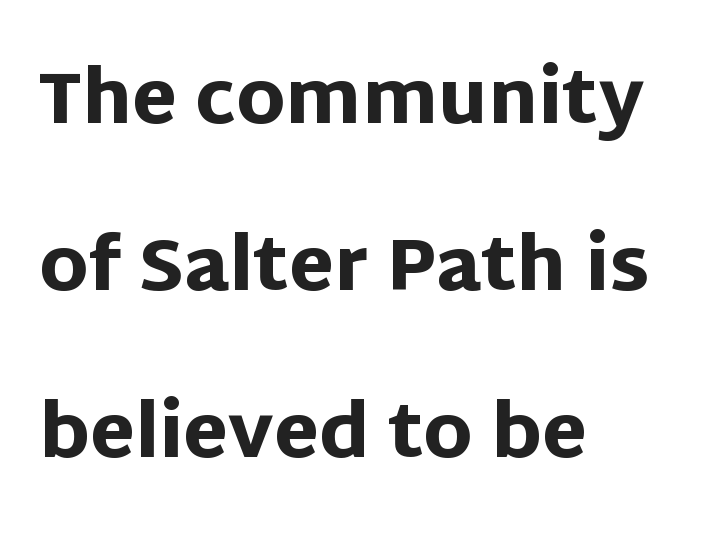
The image shows 73 px heavy sans-serif type, upright; set left-aligned, loose line spacing (2.29x), normal letter spacing, not underlined; low stroke contrast and a large x-height.
